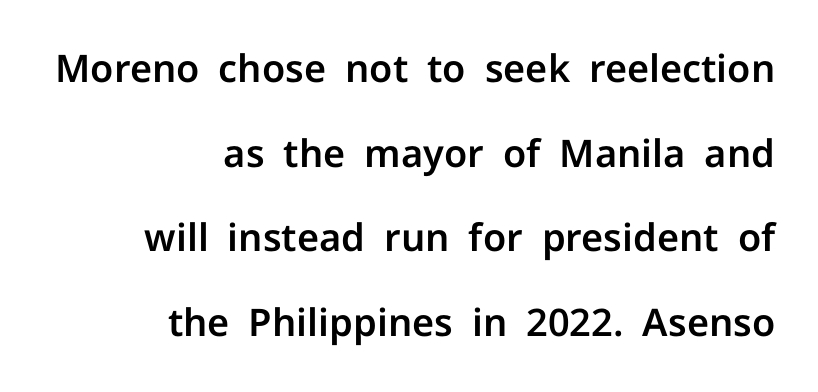
{"serif": "no", "italic": "no", "width": "normal", "stroke_contrast": "low", "x_height": "medium", "monospaced": "no", "underline": "no", "align": "right", "line_spacing": "loose", "line_spacing_ratio": 2.23, "letter_spacing": "normal", "letter_spacing_em": 0.0, "glyph_px": 38}
